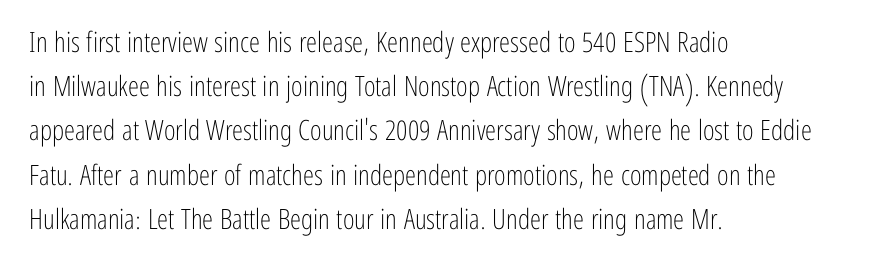
Q: Is the text bold? A: No.
Q: Is the text italic (slanted)? A: No, it is upright.
Q: Is the typeface a serif or a sans-serif typeface? A: Sans-serif.
Q: Is the text underlined? A: No.
Q: How is the paragraph aligned? A: Left-aligned.
Q: Is the spacing between letters normal or unusually wide? A: Normal.
Q: Is the spacing between lines tight, normal or loose? A: Normal.
Q: Width (condensed, normal, or wide)? A: Condensed.
Q: Stroke contrast? A: Low.
Q: x-height? A: Medium.
Q: Monospaced? A: No.
